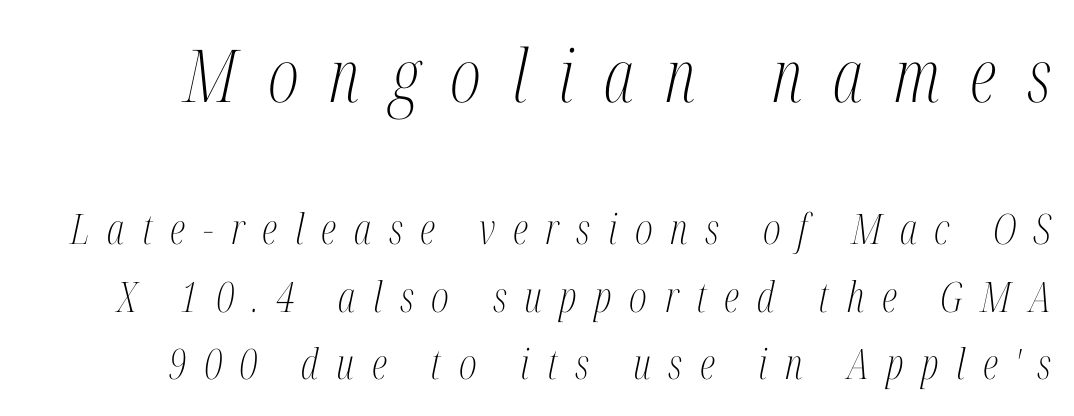
Q: Is the text bold? A: No.
Q: Is the text italic (slanted)? A: Yes, it leans right by about 12 degrees.
Q: Is the typeface a serif or a sans-serif typeface? A: Serif.
Q: Is the text underlined? A: No.
Q: Is the spacing between letters normal or unusually wide? A: Unusually wide.
Q: Is the spacing between lines tight, normal or loose? A: Normal.
Q: Which block of text is set in a larger size, the first (top) or the second (bottom)? A: The first (top) one.
Q: Width (condensed, normal, or wide)? A: Condensed.
Q: Stroke contrast? A: Medium.
Q: x-height? A: Medium.
Q: Monospaced? A: No.
